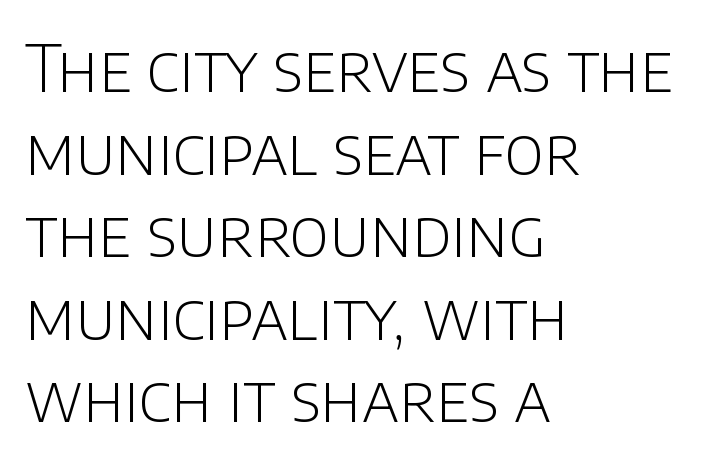
Q: Is the text bold? A: No.
Q: Is the text italic (slanted)? A: No, it is upright.
Q: Is the typeface a serif or a sans-serif typeface? A: Sans-serif.
Q: Is the text underlined? A: No.
Q: How is the paragraph aligned? A: Left-aligned.
Q: Is the spacing between letters normal or unusually wide? A: Normal.
Q: Is the spacing between lines tight, normal or loose? A: Normal.
Q: Width (condensed, normal, or wide)? A: Normal.
Q: Stroke contrast? A: Low.
Q: x-height? A: Large.
Q: Monospaced? A: No.
